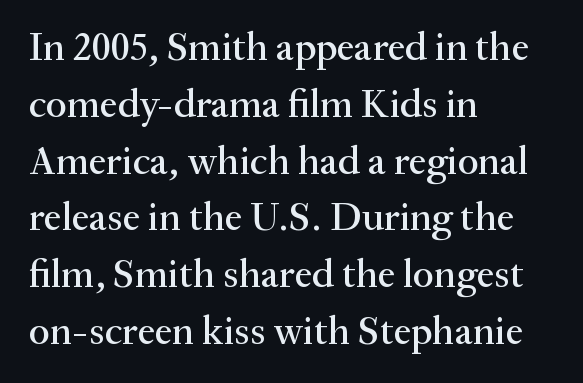
{"serif": "yes", "italic": "no", "width": "normal", "stroke_contrast": "medium", "x_height": "small", "monospaced": "no", "underline": "no", "align": "left", "line_spacing": "normal", "line_spacing_ratio": 1.42, "letter_spacing": "normal", "letter_spacing_em": 0.0, "glyph_px": 40}
